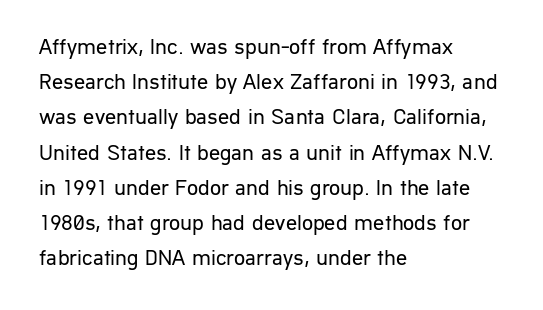
Q: Is the text bold? A: No.
Q: Is the text italic (slanted)? A: No, it is upright.
Q: Is the text underlined? A: No.
Q: How is the paragraph aligned? A: Left-aligned.
Q: Is the spacing between letters normal or unusually wide? A: Normal.
Q: Is the spacing between lines tight, normal or loose? A: Normal.
